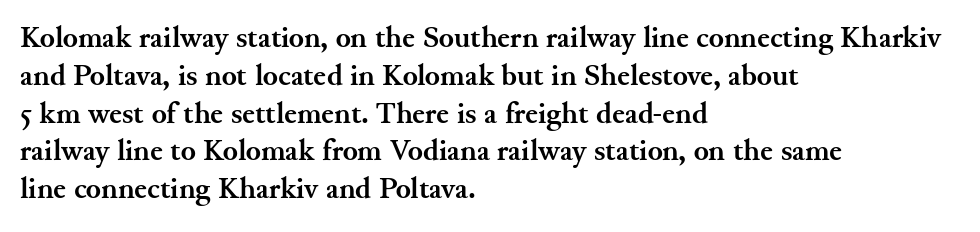
Q: Is the text bold? A: Yes.
Q: Is the text italic (slanted)? A: No, it is upright.
Q: Is the typeface a serif or a sans-serif typeface? A: Serif.
Q: Is the text underlined? A: No.
Q: How is the paragraph aligned? A: Left-aligned.
Q: Is the spacing between letters normal or unusually wide? A: Normal.
Q: Width (condensed, normal, or wide)? A: Normal.
Q: Stroke contrast? A: Medium.
Q: x-height? A: Small.
Q: Monospaced? A: No.
